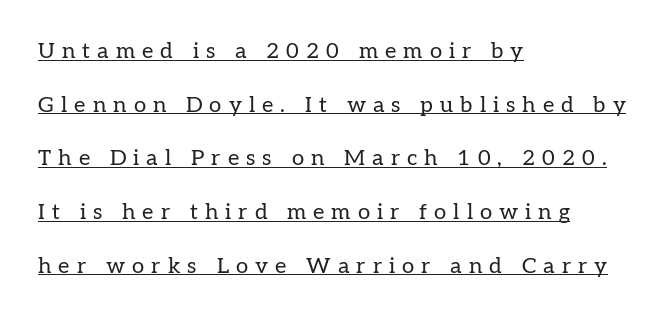
The passage shown is underscored from start to finish. Horizontal alignment here is leftward, the default for most running prose. Is there any slant? The stems are plumb. The weight would be labelled regular, book, light, or lighter still. The line-height multiplier appears high, well above default. The rendering inserts visible extra space after every character.
